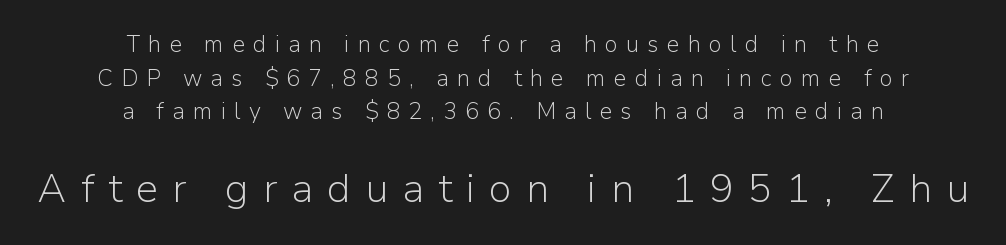
{"serif": "no", "italic": "no", "bold": "no", "weight": "light", "width": "normal", "stroke_contrast": "low", "x_height": "medium", "monospaced": "no", "underline": "no", "align": "center", "line_spacing": "normal", "line_spacing_ratio": 1.46, "letter_spacing": "wide", "letter_spacing_em": 0.35, "larger_block": "second", "size_ratio": 1.74, "glyph_px": 40}
